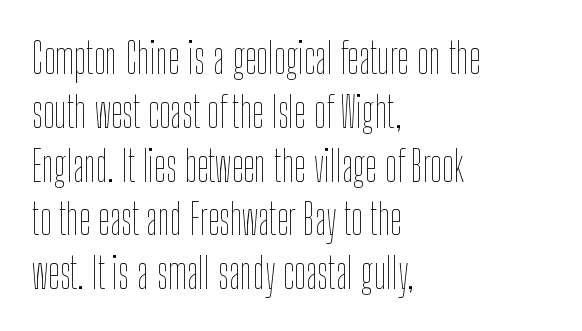
{"italic": "no", "bold": "no", "weight": "thin", "width": "condensed", "stroke_contrast": "low", "x_height": "medium", "monospaced": "no", "underline": "no", "align": "left", "line_spacing": "normal", "line_spacing_ratio": 1.28, "letter_spacing": "normal", "letter_spacing_em": 0.0, "glyph_px": 42}
